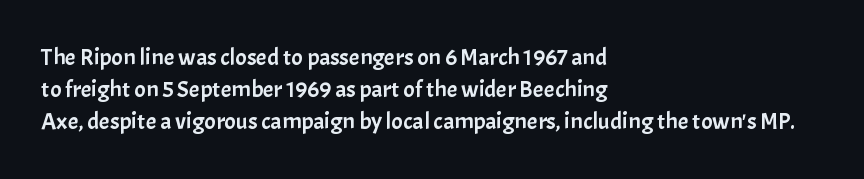
The image shows 24 px text type, upright; set left-aligned, normal line spacing (1.34x), normal letter spacing, not underlined.
